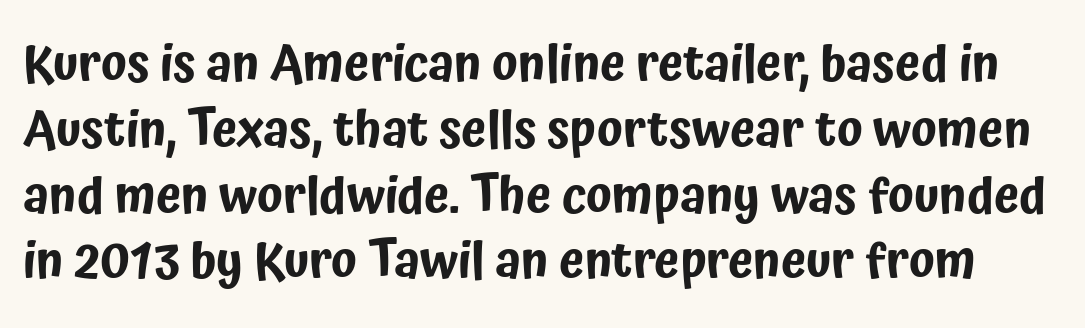
Ascenders rise straight up at ninety degrees. Descenders hang freely into open space. This sample has the flowing, uneven cadence of proportional lettering. The letterforms sit shoulder to shoulder at normal distance.
